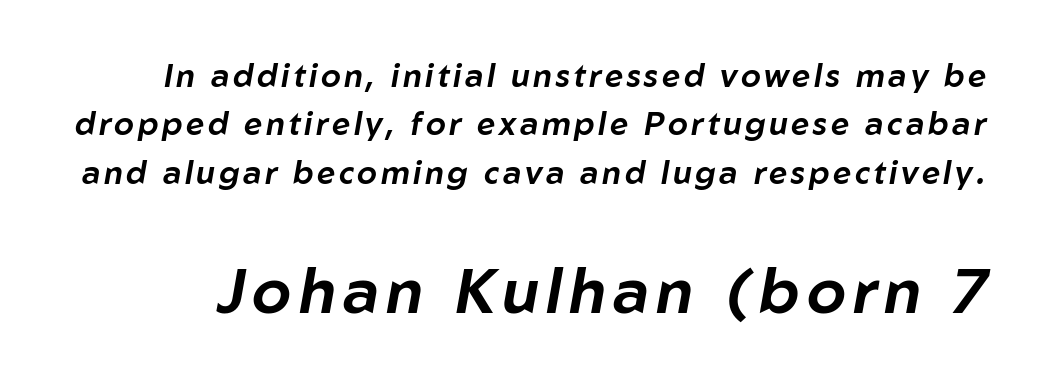
Q: Is the text italic (slanted)? A: Yes, it leans right by about 10 degrees.
Q: Is the text underlined? A: No.
Q: Is the spacing between lines tight, normal or loose? A: Normal.
Q: Which block of text is set in a larger size, the first (top) or the second (bottom)? A: The second (bottom) one.
Q: Width (condensed, normal, or wide)? A: Normal.
Q: Stroke contrast? A: Low.
Q: x-height? A: Medium.
Q: Monospaced? A: No.
